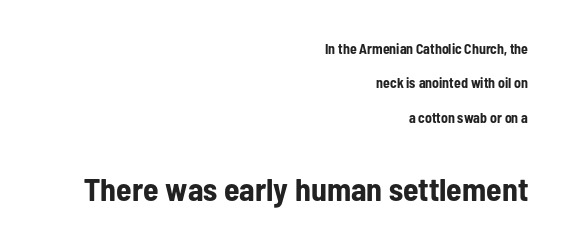
Q: Is the text bold? A: Yes.
Q: Is the text italic (slanted)? A: No, it is upright.
Q: Is the typeface a serif or a sans-serif typeface? A: Sans-serif.
Q: Is the text underlined? A: No.
Q: How is the paragraph aligned? A: Right-aligned.
Q: Is the spacing between letters normal or unusually wide? A: Normal.
Q: Is the spacing between lines tight, normal or loose? A: Loose.
Q: Which block of text is set in a larger size, the first (top) or the second (bottom)? A: The second (bottom) one.
Q: Width (condensed, normal, or wide)? A: Condensed.
Q: Stroke contrast? A: Low.
Q: x-height? A: Medium.
Q: Monospaced? A: No.
